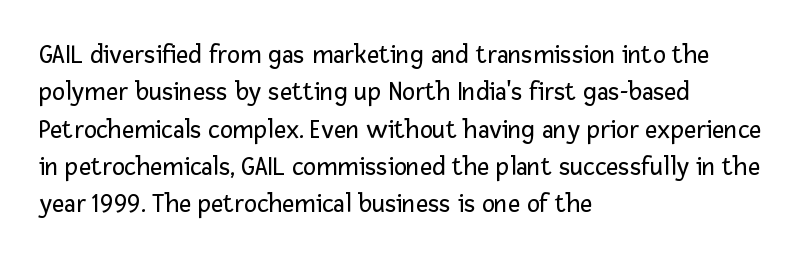
The image shows 27 px text type, upright; set left-aligned, normal line spacing (1.38x), normal letter spacing, not underlined.
